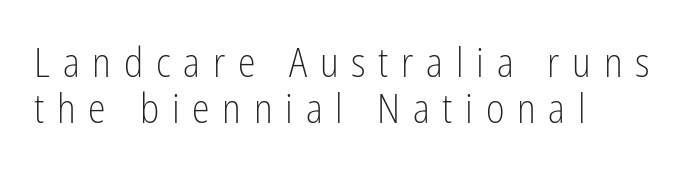
The passage shown is typed in a proportional face where columns would drift. Between one letter and the next there's a generous, obvious gap. Line spacing here is tight. Beneath every word, the page is bare. If you drew a line through each stem, it would be perfectly vertical.
